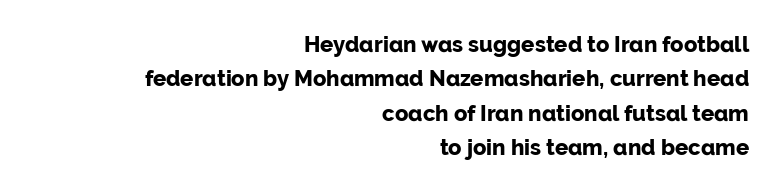
{"italic": "no", "bold": "yes", "underline": "no", "align": "right", "line_spacing": "normal", "line_spacing_ratio": 1.56, "letter_spacing": "normal", "letter_spacing_em": 0.0, "glyph_px": 22}
